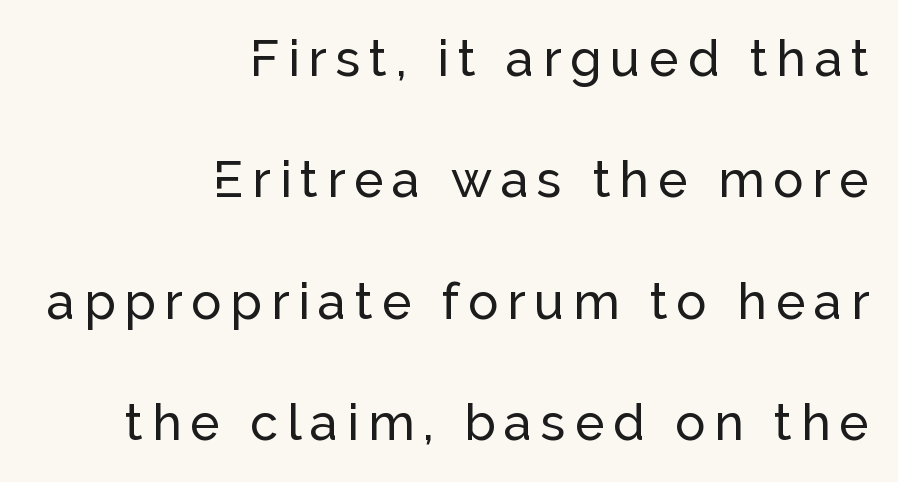
Q: Is the text italic (slanted)? A: No, it is upright.
Q: Is the typeface a serif or a sans-serif typeface? A: Sans-serif.
Q: Is the text underlined? A: No.
Q: How is the paragraph aligned? A: Right-aligned.
Q: Is the spacing between lines tight, normal or loose? A: Loose.
Q: Width (condensed, normal, or wide)? A: Normal.
Q: Stroke contrast? A: Low.
Q: x-height? A: Medium.
Q: Monospaced? A: No.
